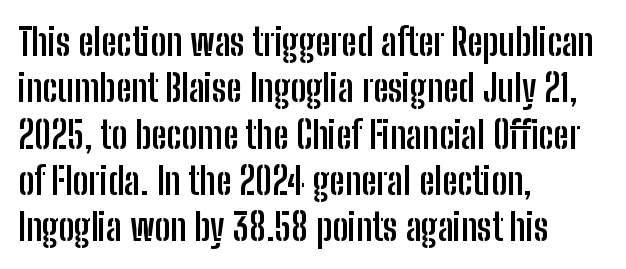
{"serif": "no", "italic": "no", "bold": "yes", "weight": "semibold", "width": "condensed", "stroke_contrast": "low", "x_height": "medium", "monospaced": "no", "underline": "no", "align": "left", "line_spacing_ratio": 1.22, "letter_spacing": "normal", "letter_spacing_em": 0.0, "glyph_px": 38}
